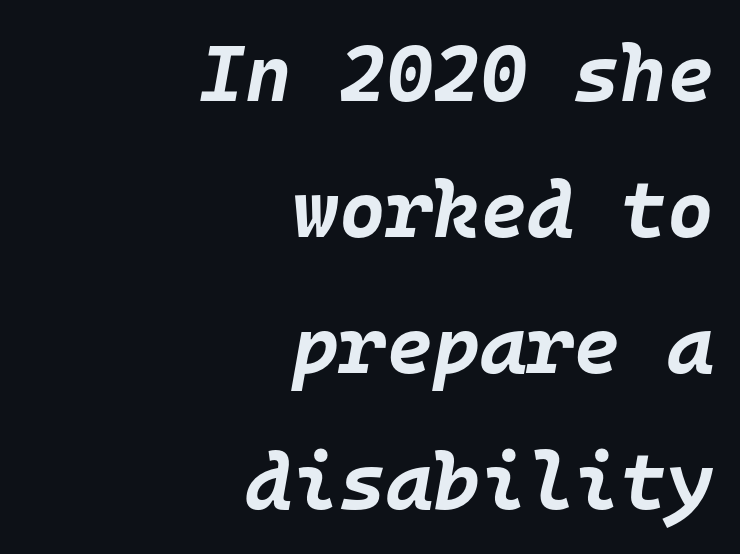
{"italic": "yes", "lean": "right", "slant_degrees": 10, "bold": "yes", "weight": "bold", "width": "normal", "stroke_contrast": "low", "x_height": "large", "monospaced": "yes", "underline": "no", "align": "right", "line_spacing": "normal", "line_spacing_ratio": 1.7, "letter_spacing": "normal", "letter_spacing_em": 0.0, "glyph_px": 80}
